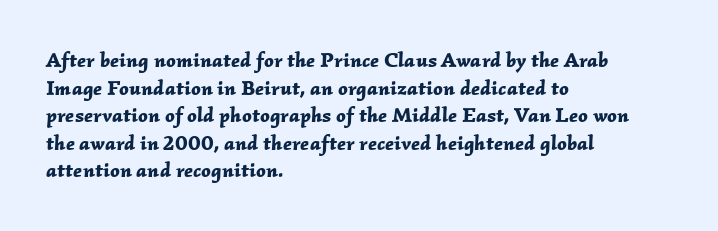
The typography opts for an oblique posture over an upright one. Just letters on the line, the space beneath them empty. Leading: standard. The compositor pushed each line to the left boundary. Glyph-to-glyph distance matches everyday printed text.
